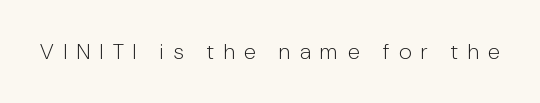
Q: Is the text bold? A: No.
Q: Is the text italic (slanted)? A: No, it is upright.
Q: Is the text underlined? A: No.
Q: Is the spacing between letters normal or unusually wide? A: Unusually wide.
